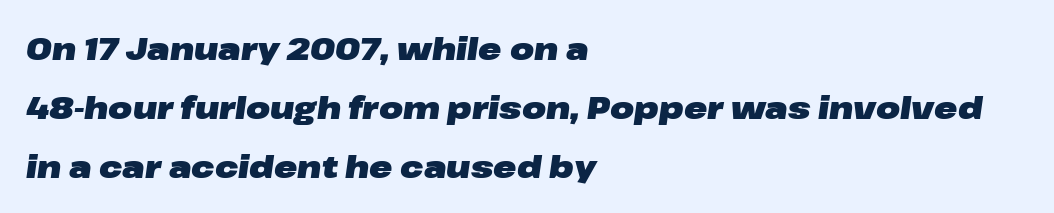
Yep, that's italic — everything's leaning. Clear beneath every line of the passage. These lines carry a lot of weight — the face is fully bold. Is this a fixed-width face? No — the glyphs have proportional, varying widths. Regarding leading, the lines here are spaced well apart.
